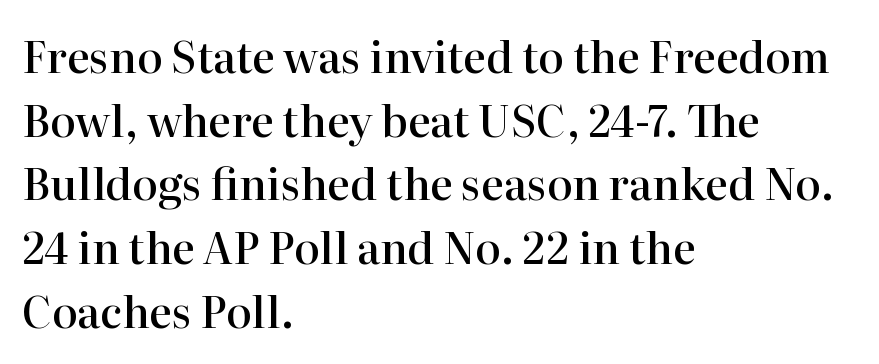
Q: Is the text bold? A: Semi-bold.
Q: Is the text italic (slanted)? A: No, it is upright.
Q: Is the typeface a serif or a sans-serif typeface? A: Serif.
Q: Is the text underlined? A: No.
Q: How is the paragraph aligned? A: Left-aligned.
Q: Is the spacing between letters normal or unusually wide? A: Normal.
Q: Is the spacing between lines tight, normal or loose? A: Normal.
Q: Width (condensed, normal, or wide)? A: Normal.
Q: Stroke contrast? A: High.
Q: x-height? A: Medium.
Q: Monospaced? A: No.
